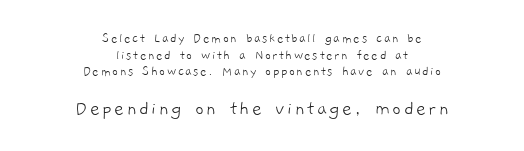
Q: Is the text bold? A: No.
Q: Is the text underlined? A: No.
Q: How is the paragraph aligned? A: Centered.
Q: Which block of text is set in a larger size, the first (top) or the second (bottom)? A: The second (bottom) one.
